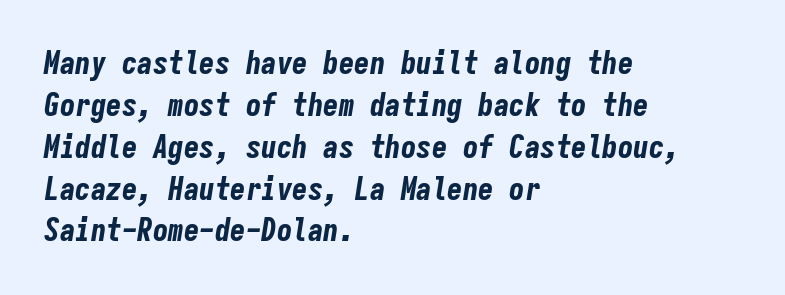
Stroke thickness is high; the sample reads as a true bold. The line texture is even and compact thanks to regular tracking. Visually the block forms a straight wall on the left and a jagged coastline on the right. Check under the words: just untouched page.
